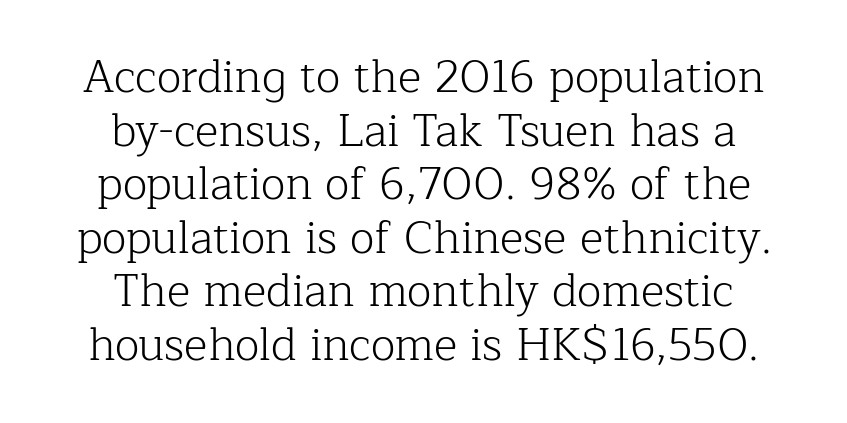
The image shows 45 px light serif type, upright; set centered, line spacing 1.19x, normal letter spacing, not underlined; low stroke contrast and a medium x-height.
